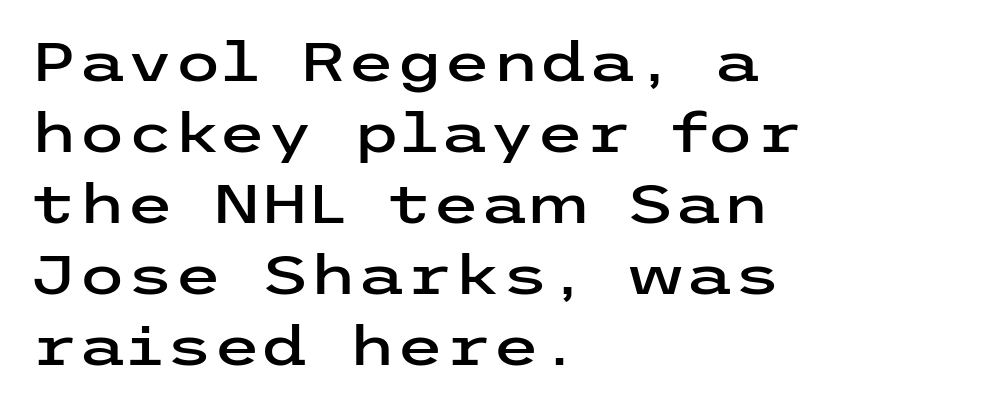
Q: Is the text italic (slanted)? A: No, it is upright.
Q: Is the typeface a serif or a sans-serif typeface? A: Sans-serif.
Q: Is the text underlined? A: No.
Q: How is the paragraph aligned? A: Left-aligned.
Q: Is the spacing between letters normal or unusually wide? A: Normal.
Q: Is the spacing between lines tight, normal or loose? A: Normal.
Q: Width (condensed, normal, or wide)? A: Wide.
Q: Stroke contrast? A: Low.
Q: x-height? A: Medium.
